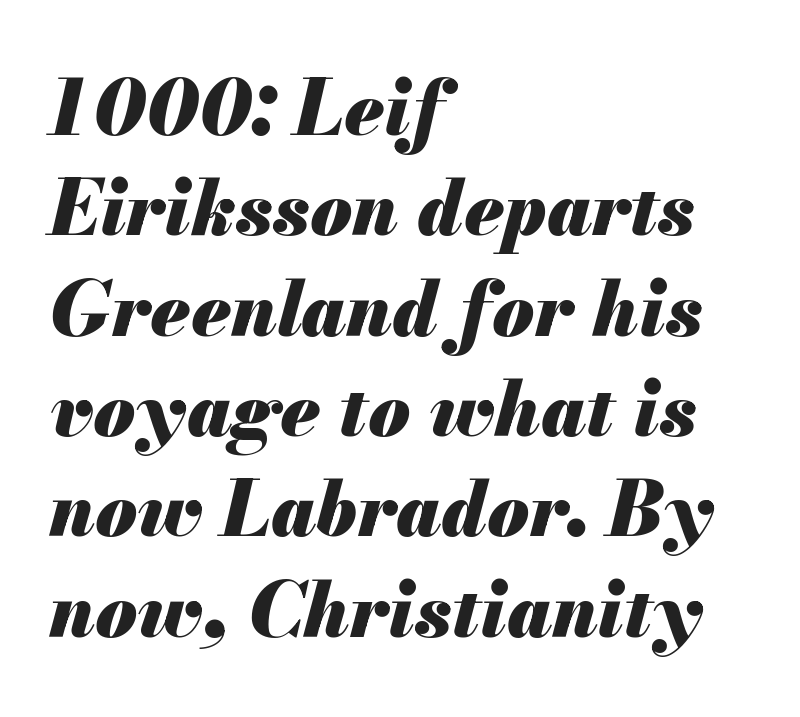
The image shows 76 px heavy type, italic (leaning right); set left-aligned, normal line spacing (1.32x), normal letter spacing, not underlined; medium stroke contrast and a small x-height.
